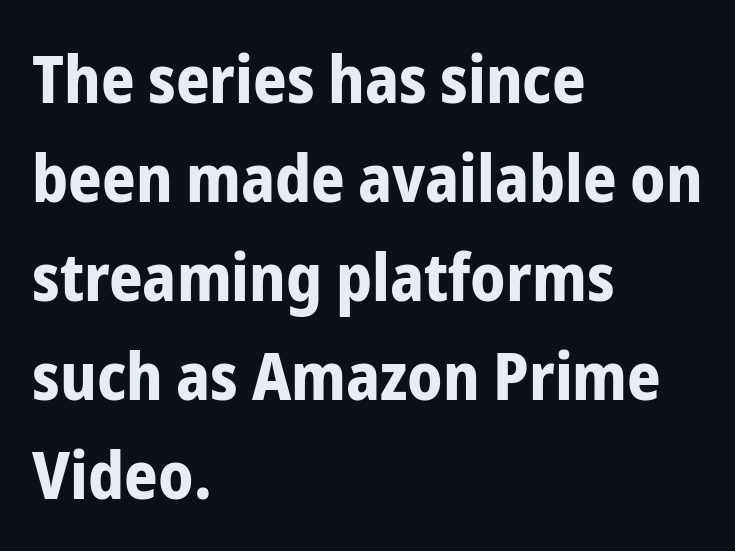
The image shows 66 px bold, condensed sans-serif type, upright; set left-aligned, normal line spacing (1.5x), normal letter spacing, not underlined; low stroke contrast and a medium x-height.
